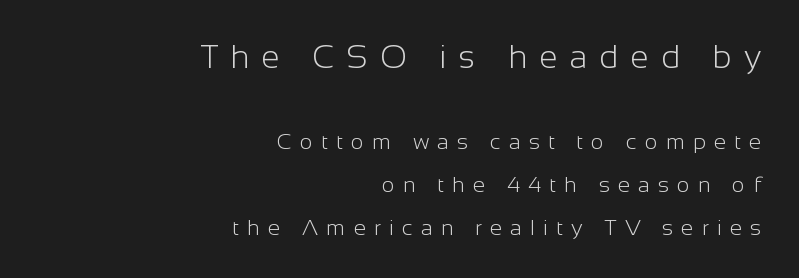
The image shows 33 px light sans-serif type, upright; set right-aligned, loose line spacing (1.95x), unusually wide letter spacing (+0.37 em), not underlined; the first (top) block is 1.5x larger; low stroke contrast and a medium x-height.
